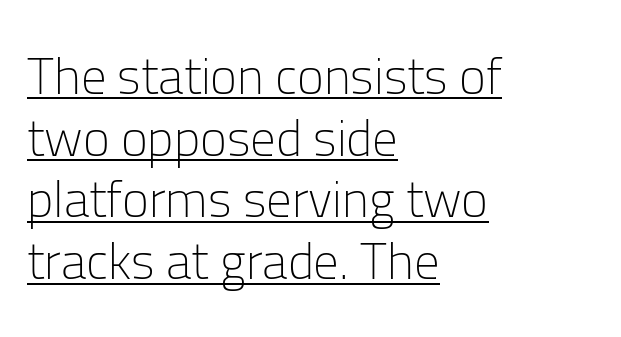
What kind of face is this? One without serifs — a sans. Think of a printed novel: that variable character pitch is what you see here. Look at the tracking — it's just the regular setting, nothing added. The font sits on the lighter half of the weight spectrum, regular included. Style check: upright.
